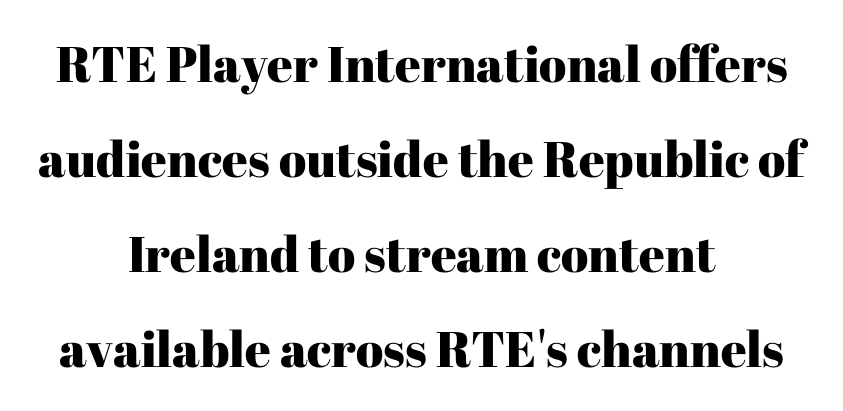
Q: Is the text italic (slanted)? A: No, it is upright.
Q: Is the typeface a serif or a sans-serif typeface? A: Serif.
Q: Is the text underlined? A: No.
Q: How is the paragraph aligned? A: Centered.
Q: Is the spacing between letters normal or unusually wide? A: Normal.
Q: Is the spacing between lines tight, normal or loose? A: Loose.
Q: Width (condensed, normal, or wide)? A: Normal.
Q: Stroke contrast? A: High.
Q: x-height? A: Medium.
Q: Monospaced? A: No.
